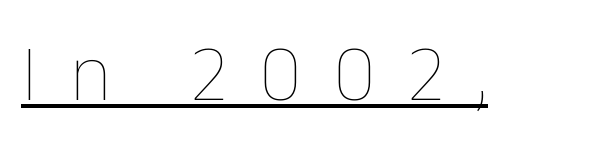
The image shows 80 px thin type, upright; set unusually wide letter spacing (+0.4 em), underlined; low stroke contrast and a medium x-height.
